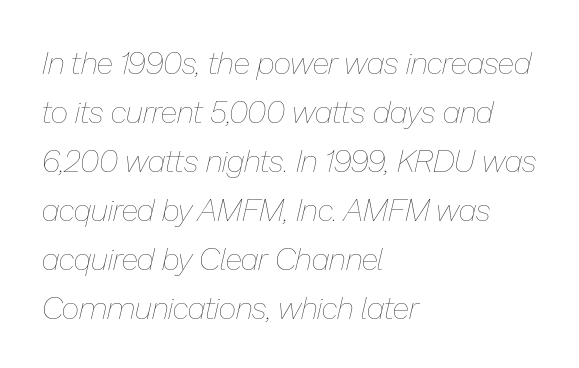
{"italic": "yes", "lean": "right", "slant_degrees": 13, "bold": "no", "weight": "thin", "width": "normal", "stroke_contrast": "low", "x_height": "medium", "monospaced": "no", "underline": "no", "align": "left", "line_spacing": "normal", "line_spacing_ratio": 1.58, "letter_spacing": "normal", "letter_spacing_em": 0.0, "glyph_px": 31}
